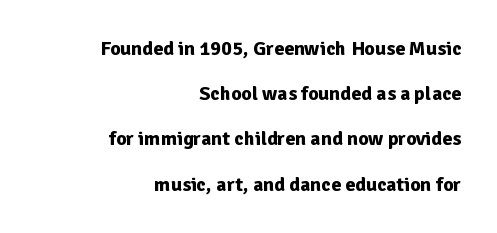
Q: Is the text bold? A: Yes.
Q: Is the text italic (slanted)? A: No, it is upright.
Q: Is the text underlined? A: No.
Q: How is the paragraph aligned? A: Right-aligned.
Q: Is the spacing between letters normal or unusually wide? A: Normal.
Q: Is the spacing between lines tight, normal or loose? A: Loose.
